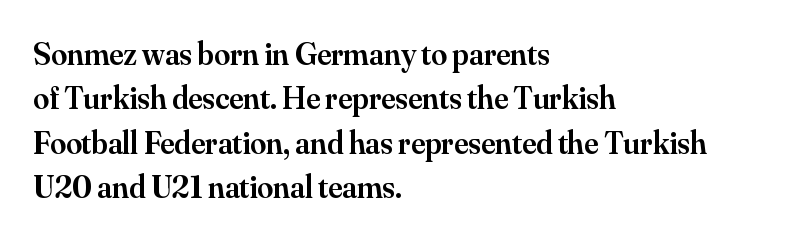
The image shows 32 px semibold serif type, upright; set left-aligned, normal line spacing (1.39x), normal letter spacing, not underlined; medium stroke contrast and a small x-height.
